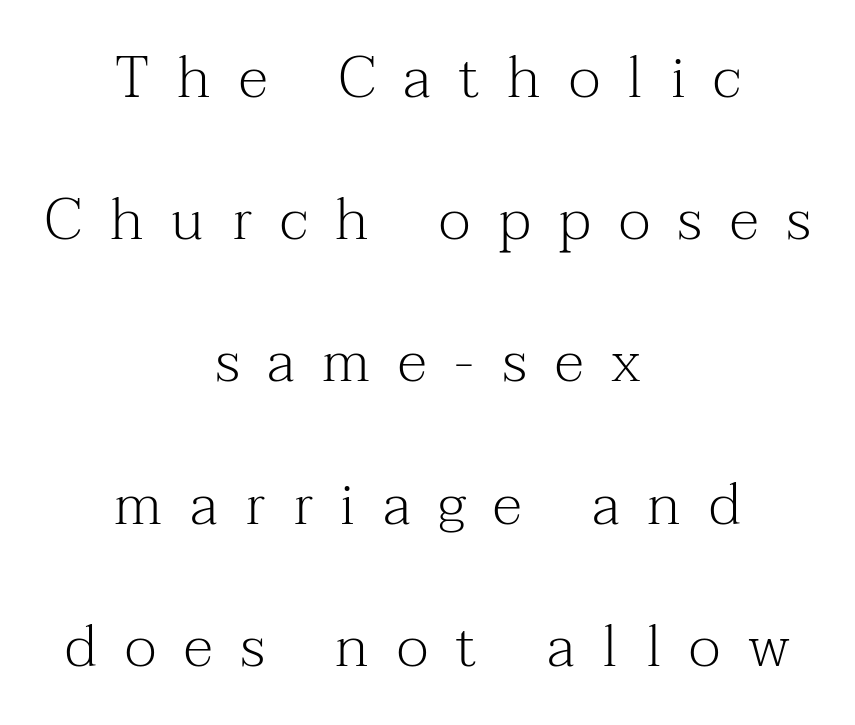
Posture: vertical. The text block is weighted toward neither margin, spreading evenly from the middle. The letters carry serifs — small finishing strokes at the ends of their stems. The tracking reads as deliberately expanded to a designer's eye.
